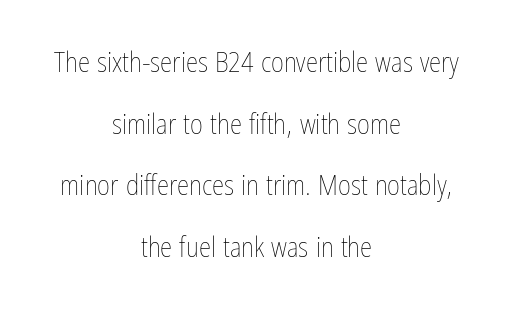
The image shows 28 px thin, condensed type, upright; set centered, loose line spacing (2.2x), normal letter spacing, not underlined; low stroke contrast and a medium x-height.
